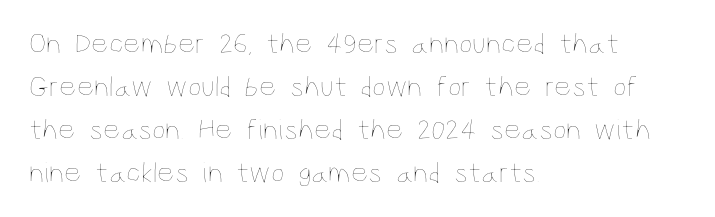
Is the block centered? No — it sits flush against the left margin. Proportional: the letters do not fall into vertical columns. A typesetter would call this zero additional tracking. The letterforms sit at book weight or below.
